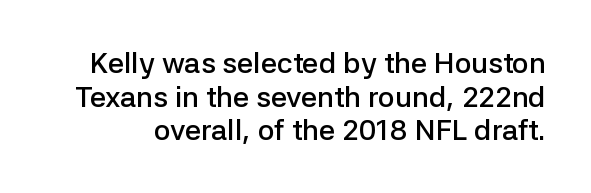
Style check: upright. The passage shown is typed in a proportional face where columns would drift. The strip under each line holds only bare page. Note: no serifs on the glyphs. A fair bit of extra ink — the face is semibold, not bold.
